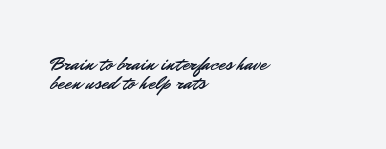
Q: Is the text italic (slanted)? A: Yes.
Q: Is the text underlined? A: No.
Q: How is the paragraph aligned? A: Left-aligned.
Q: Is the spacing between letters normal or unusually wide? A: Normal.
Q: Is the spacing between lines tight, normal or loose? A: Tight.
